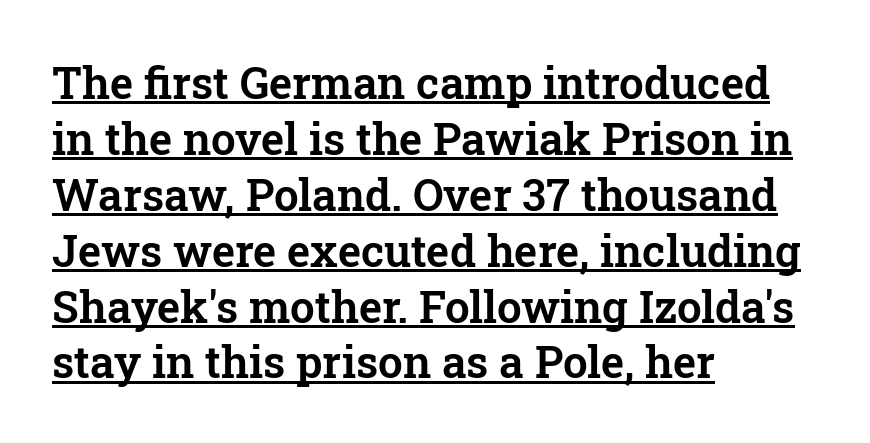
Horizontal alignment here is leftward, the default for most running prose. The specimen reads as upright at a glance. Compared with undecorated copy, this sample adds a rule below the words. Note the varied advance widths — an 'i' is clearly narrower than an 'm'. Honestly, the row spacing looks completely unremarkable.
